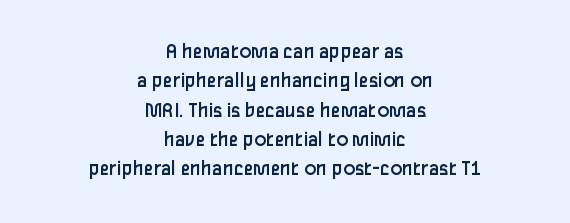
Q: Is the text bold? A: No.
Q: Is the text italic (slanted)? A: No, it is upright.
Q: Is the text underlined? A: No.
Q: How is the paragraph aligned? A: Centered.
Q: Is the spacing between letters normal or unusually wide? A: Normal.
Q: Is the spacing between lines tight, normal or loose? A: Normal.
